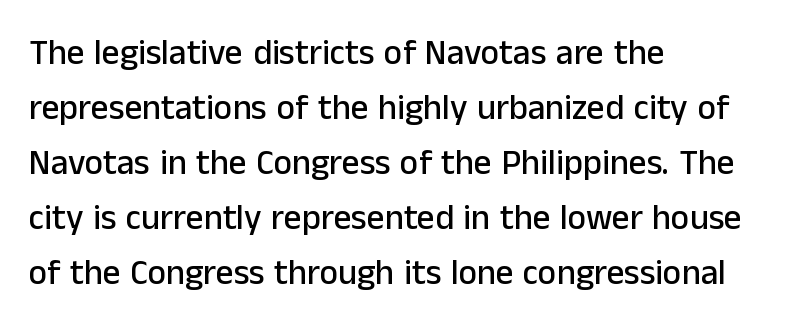
Q: Is the text italic (slanted)? A: No, it is upright.
Q: Is the typeface a serif or a sans-serif typeface? A: Sans-serif.
Q: Is the text underlined? A: No.
Q: How is the paragraph aligned? A: Left-aligned.
Q: Is the spacing between letters normal or unusually wide? A: Normal.
Q: Is the spacing between lines tight, normal or loose? A: Normal.
Q: Width (condensed, normal, or wide)? A: Normal.
Q: Stroke contrast? A: Low.
Q: x-height? A: Medium.
Q: Monospaced? A: No.
